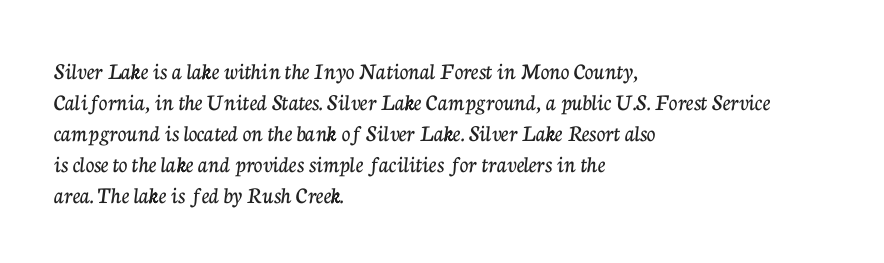
The image shows 24 px text type; set left-aligned, normal line spacing (1.29x), normal letter spacing, not underlined.
